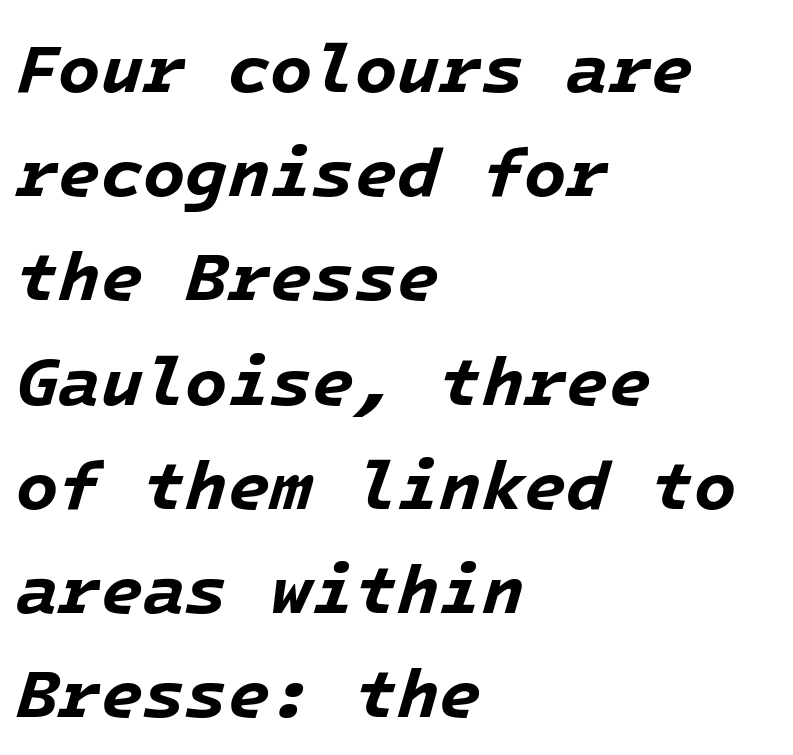
Q: Is the text bold? A: Yes.
Q: Is the text italic (slanted)? A: Yes, it leans right by about 16 degrees.
Q: Is the text underlined? A: No.
Q: How is the paragraph aligned? A: Left-aligned.
Q: Is the spacing between letters normal or unusually wide? A: Normal.
Q: Is the spacing between lines tight, normal or loose? A: Normal.
Q: Width (condensed, normal, or wide)? A: Normal.
Q: Stroke contrast? A: Low.
Q: x-height? A: Medium.
